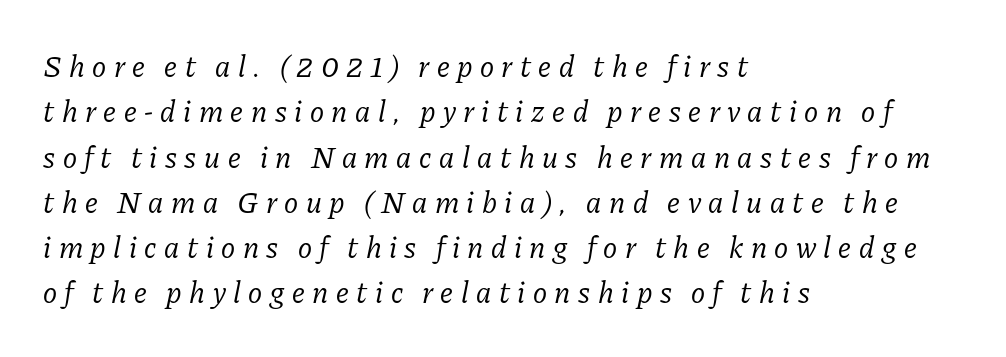
Q: Is the text bold? A: No.
Q: Is the text italic (slanted)? A: Yes, it leans right by about 11 degrees.
Q: Is the typeface a serif or a sans-serif typeface? A: Serif.
Q: Is the text underlined? A: No.
Q: How is the paragraph aligned? A: Left-aligned.
Q: Is the spacing between letters normal or unusually wide? A: Unusually wide.
Q: Is the spacing between lines tight, normal or loose? A: Normal.
Q: Width (condensed, normal, or wide)? A: Normal.
Q: Stroke contrast? A: Low.
Q: x-height? A: Medium.
Q: Monospaced? A: No.
